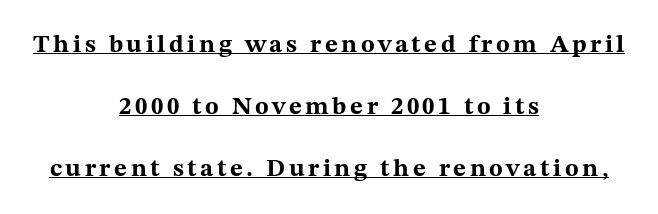
{"italic": "no", "bold": "yes", "underline": "yes", "align": "center", "line_spacing": "loose", "line_spacing_ratio": 2.48, "glyph_px": 25}
